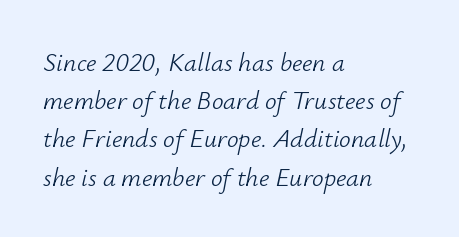
The image shows 26 px text type, italic (leaning right); set left-aligned, normal line spacing (1.47x), normal letter spacing, not underlined.
